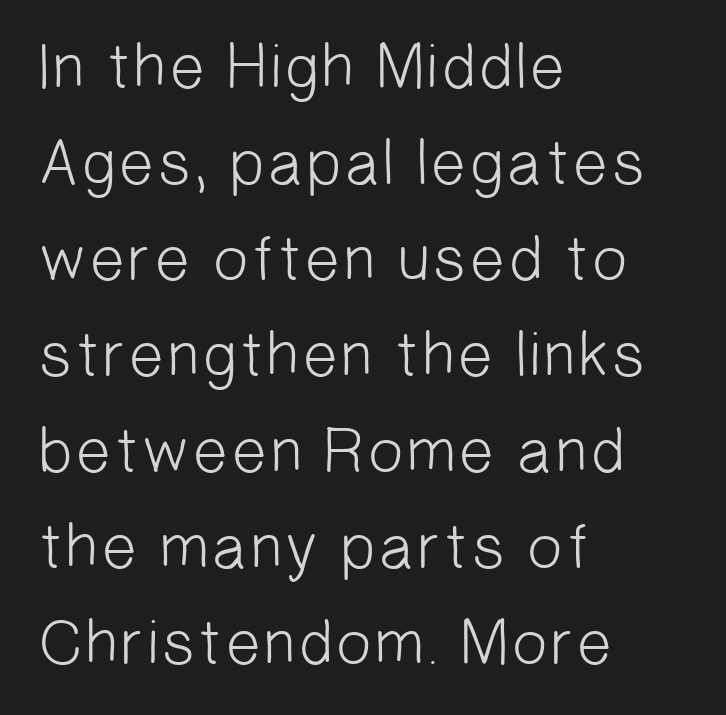
{"serif": "no", "bold": "no", "weight": "light", "width": "normal", "stroke_contrast": "low", "x_height": "medium", "monospaced": "no", "underline": "no", "align": "left", "line_spacing": "normal", "line_spacing_ratio": 1.5, "letter_spacing": "normal", "letter_spacing_em": 0.0, "glyph_px": 64}
